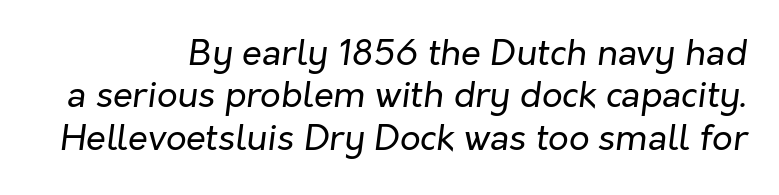
{"italic": "yes", "lean": "right", "slant_degrees": 7, "bold": "no", "weight": "regular", "width": "normal", "stroke_contrast": "low", "x_height": "medium", "monospaced": "no", "underline": "no", "align": "right", "line_spacing_ratio": 1.18, "letter_spacing": "normal", "letter_spacing_em": 0.0, "glyph_px": 36}
